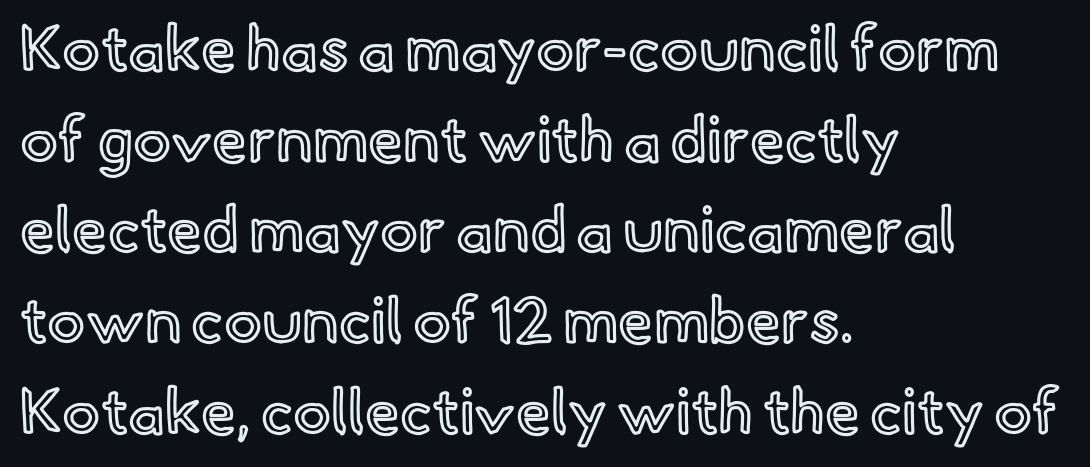
Q: Is the text italic (slanted)? A: No, it is upright.
Q: Is the text underlined? A: No.
Q: How is the paragraph aligned? A: Left-aligned.
Q: Is the spacing between letters normal or unusually wide? A: Normal.
Q: Is the spacing between lines tight, normal or loose? A: Normal.
Q: Width (condensed, normal, or wide)? A: Normal.
Q: x-height? A: Small.
Q: Monospaced? A: No.
